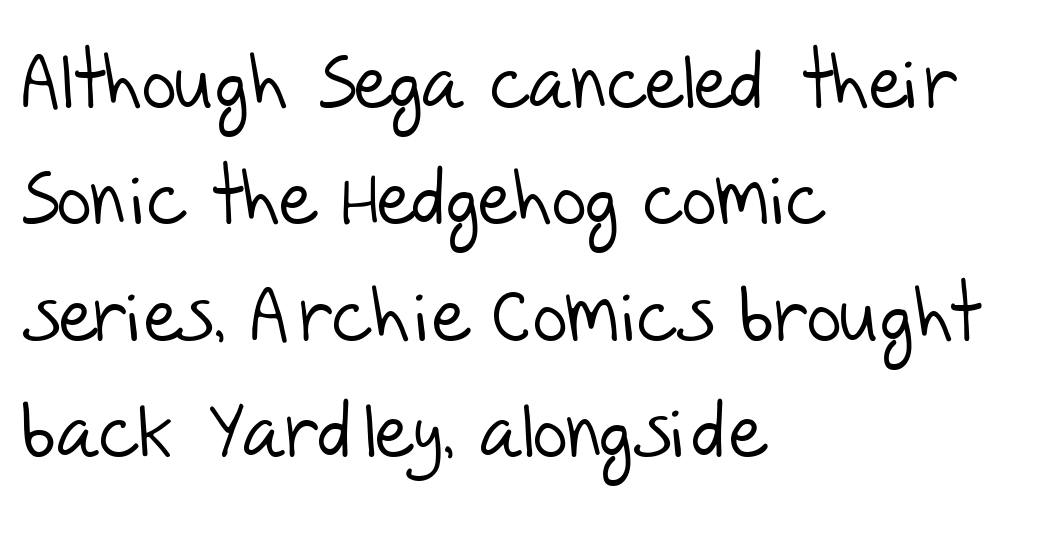
The image shows 76 px light sans-serif type; set left-aligned, normal line spacing (1.53x), normal letter spacing, not underlined; low stroke contrast and a large x-height.
